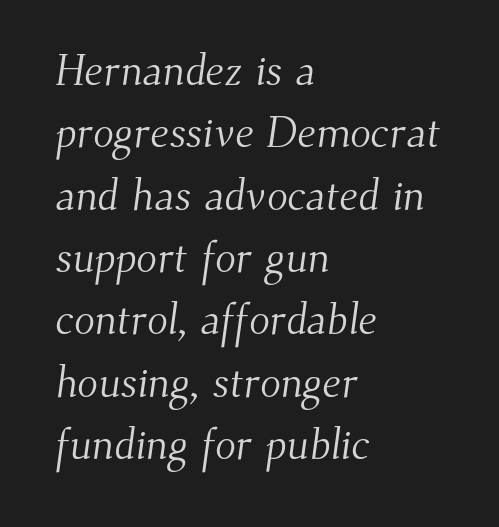
Q: Is the text bold? A: No.
Q: Is the typeface a serif or a sans-serif typeface? A: Serif.
Q: Is the text underlined? A: No.
Q: How is the paragraph aligned? A: Left-aligned.
Q: Is the spacing between letters normal or unusually wide? A: Normal.
Q: Is the spacing between lines tight, normal or loose? A: Normal.
Q: Width (condensed, normal, or wide)? A: Normal.
Q: Stroke contrast? A: Medium.
Q: x-height? A: Small.
Q: Monospaced? A: No.
